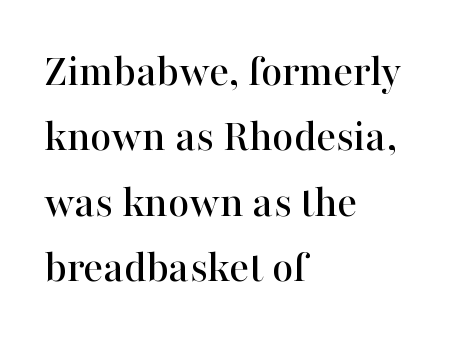
Q: Is the text italic (slanted)? A: No, it is upright.
Q: Is the typeface a serif or a sans-serif typeface? A: Serif.
Q: Is the text underlined? A: No.
Q: How is the paragraph aligned? A: Left-aligned.
Q: Is the spacing between letters normal or unusually wide? A: Normal.
Q: Is the spacing between lines tight, normal or loose? A: Normal.
Q: Width (condensed, normal, or wide)? A: Normal.
Q: Stroke contrast? A: High.
Q: x-height? A: Medium.
Q: Monospaced? A: No.
